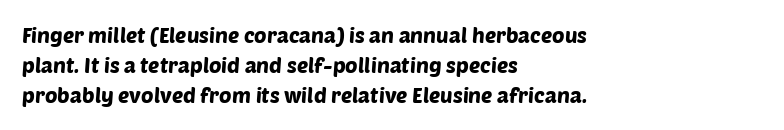
{"underline": "no", "align": "left", "line_spacing": "normal", "line_spacing_ratio": 1.42, "letter_spacing": "normal", "letter_spacing_em": 0.0, "glyph_px": 21}
